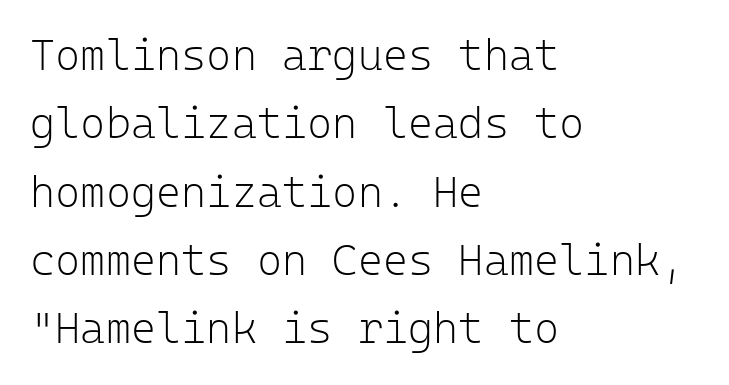
The image shows 43 px light sans-serif type, upright, monospaced; set left-aligned, normal line spacing (1.59x), normal letter spacing, not underlined; low stroke contrast and a medium x-height.
